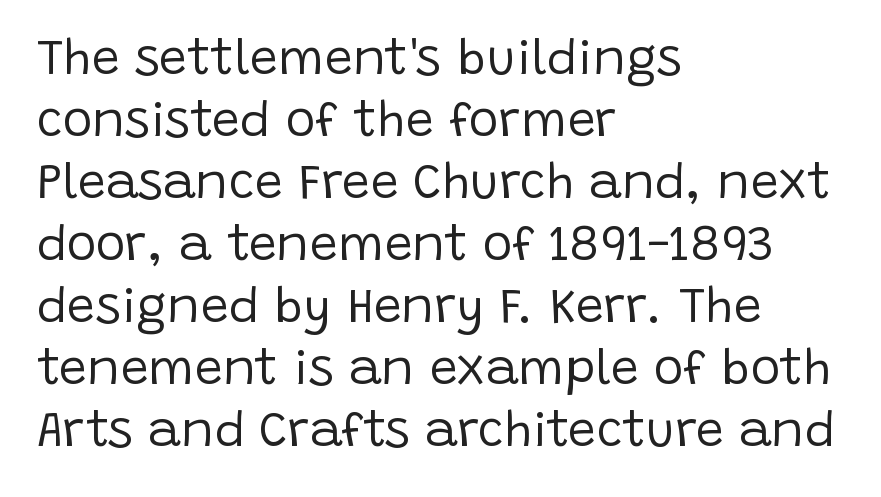
Glance below the letters and you will spot only blank space. Posture: straight, roman, zero tilt. Is the block centered? No — it sits flush against the left margin. You can tell from the bare stems that sans-serif type was used. Each letter keeps its own natural width here, so spacing adapts to shape. No letter is thick-stroked: the sample isn't bold.
